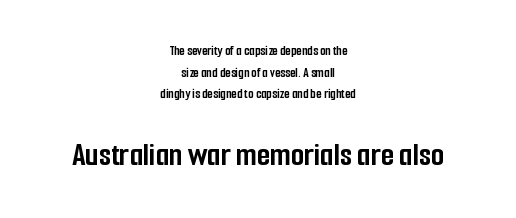
Honestly, the row spacing looks completely unremarkable. Decoration check: the copy has no underline. How heavy is the stroke? Heavy — this is a bold. Honestly, the letter spacing is just normal — you wouldn't notice it. A student would notice the bottom passage is typeset larger than what precedes it. Caption: multi-line text, centered on the measure.
